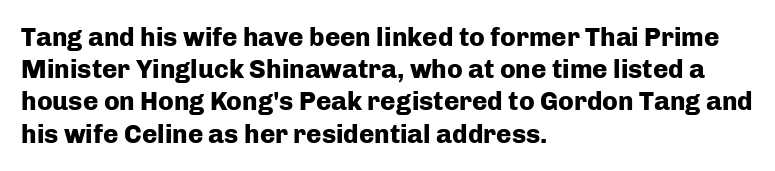
The image shows 26 px bold type, upright; set left-aligned, line spacing 1.24x, normal letter spacing, not underlined.
